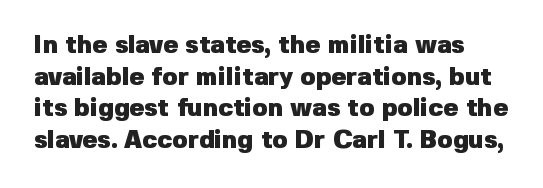
{"italic": "no", "bold": "yes", "underline": "no", "line_spacing": "normal", "line_spacing_ratio": 1.27, "letter_spacing": "normal", "letter_spacing_em": 0.0, "glyph_px": 25}
